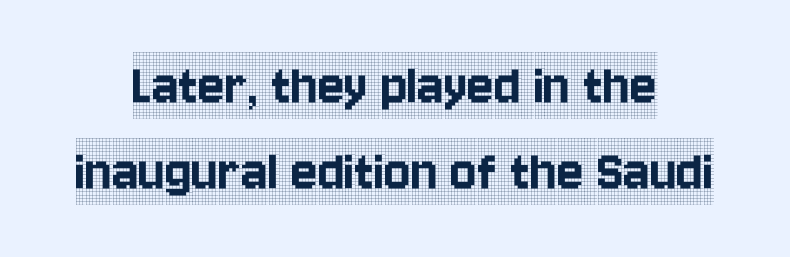
{"serif": "yes", "italic": "no", "width": "condensed", "x_height": "large", "monospaced": "no", "underline": "no", "align": "center", "line_spacing": "normal", "line_spacing_ratio": 1.38, "letter_spacing": "normal", "letter_spacing_em": 0.0, "glyph_px": 62}
